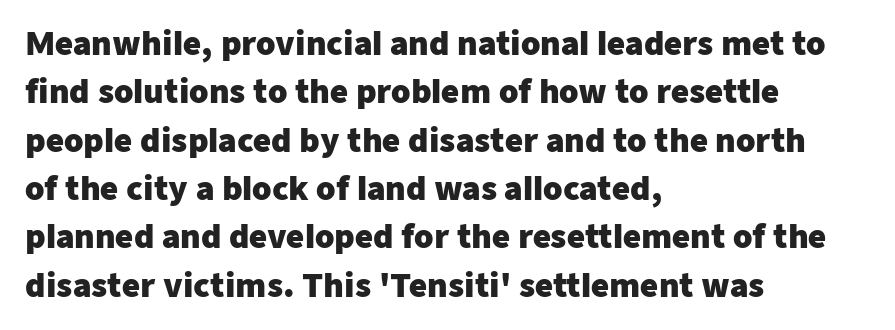
This rendering employs a face without finishing strokes, i.e., a sans-serif. Honestly, the letter spacing is just normal — you wouldn't notice it. Students, this is bold: see how much ink each stroke carries. You can tell it's not italic because the verticals are truly vertical. In CSS terms this would be text-align: left.
